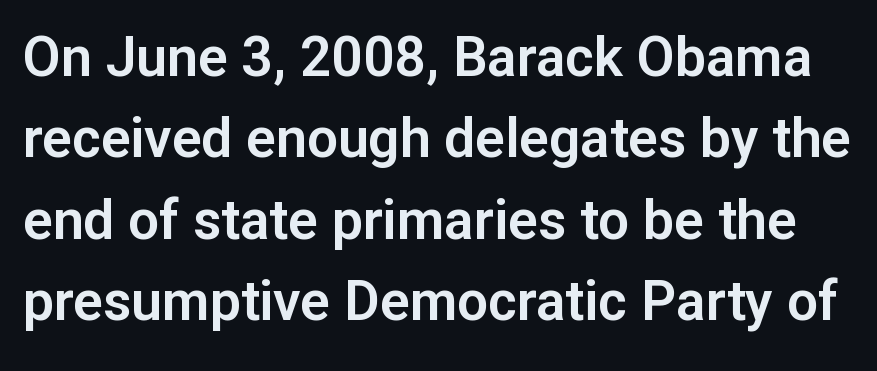
{"serif": "no", "italic": "no", "width": "normal", "stroke_contrast": "low", "x_height": "medium", "monospaced": "no", "underline": "no", "line_spacing": "normal", "line_spacing_ratio": 1.48, "letter_spacing": "normal", "letter_spacing_em": 0.0, "glyph_px": 55}
